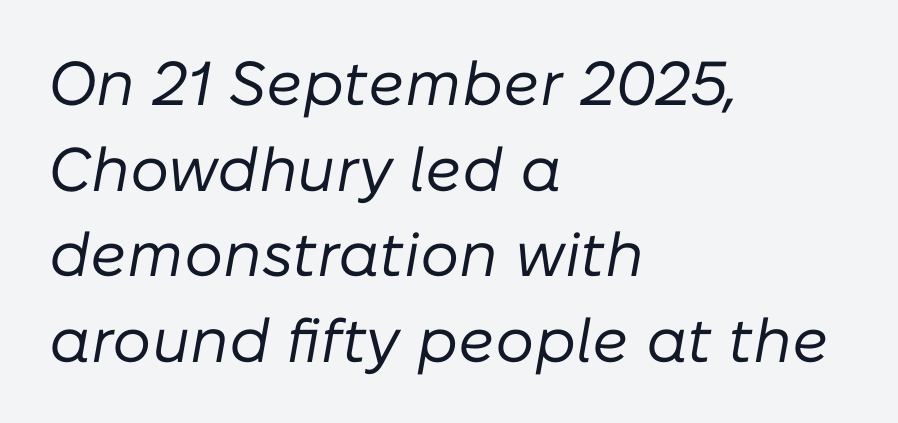
The image shows 62 px regular-weight type, italic (leaning right); set left-aligned, normal line spacing (1.38x), normal letter spacing, not underlined; low stroke contrast and a medium x-height.
